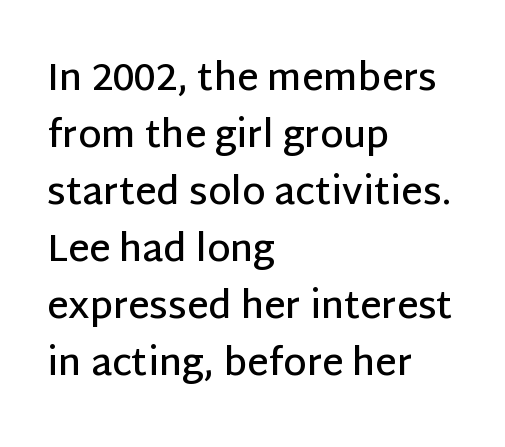
The image shows 37 px semibold sans-serif type, upright; set left-aligned, normal line spacing (1.54x), normal letter spacing, not underlined; low stroke contrast and a large x-height.
